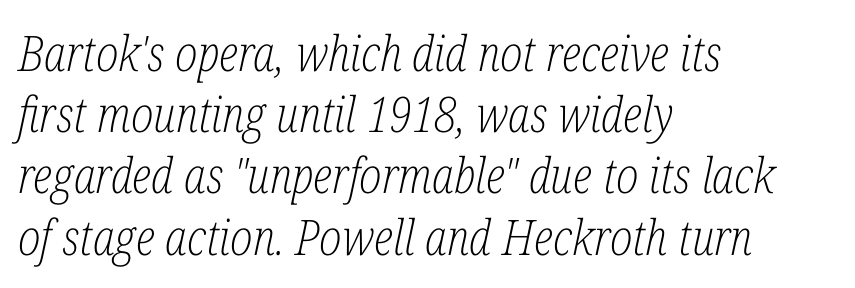
{"serif": "yes", "italic": "yes", "lean": "right", "slant_degrees": 12, "bold": "no", "weight": "light", "width": "condensed", "stroke_contrast": "low", "x_height": "medium", "monospaced": "no", "underline": "no", "align": "left", "line_spacing": "normal", "line_spacing_ratio": 1.25, "letter_spacing": "normal", "letter_spacing_em": 0.0, "glyph_px": 49}
